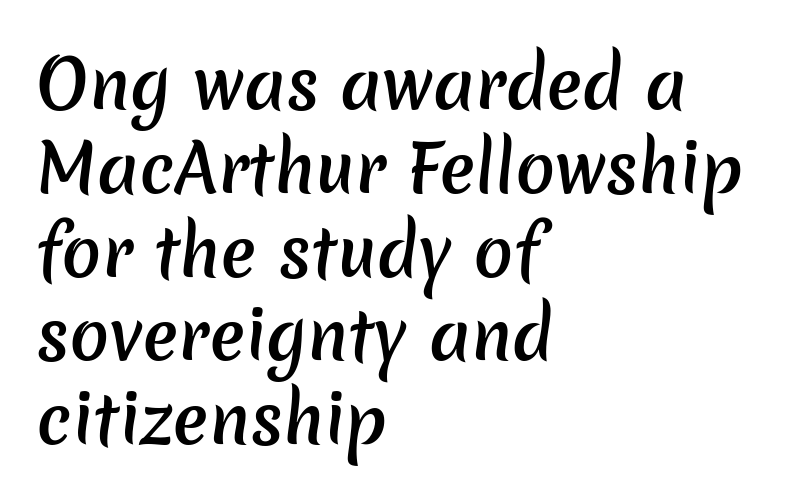
The image shows 66 px semibold sans-serif type; set left-aligned, normal line spacing (1.27x), normal letter spacing, not underlined; low stroke contrast and a medium x-height.
